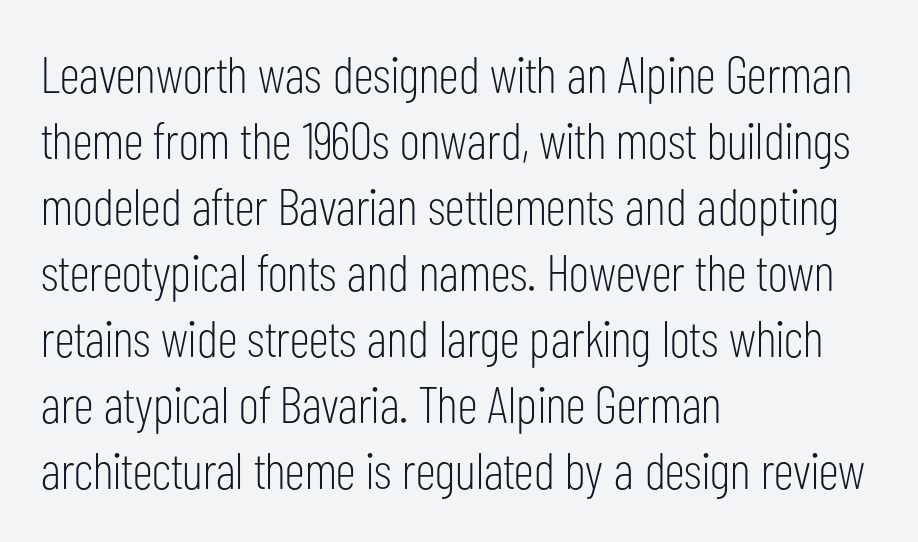
{"serif": "no", "italic": "no", "bold": "no", "weight": "light", "width": "condensed", "stroke_contrast": "low", "x_height": "medium", "monospaced": "no", "underline": "no", "align": "left", "line_spacing": "normal", "line_spacing_ratio": 1.27, "letter_spacing": "normal", "letter_spacing_em": 0.0, "glyph_px": 52}
